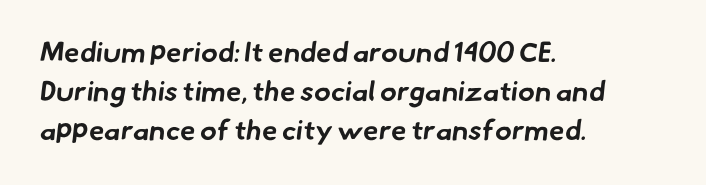
The image shows 28 px bold sans-serif type; set left-aligned, normal line spacing (1.39x), normal letter spacing, not underlined; low stroke contrast and a small x-height.
